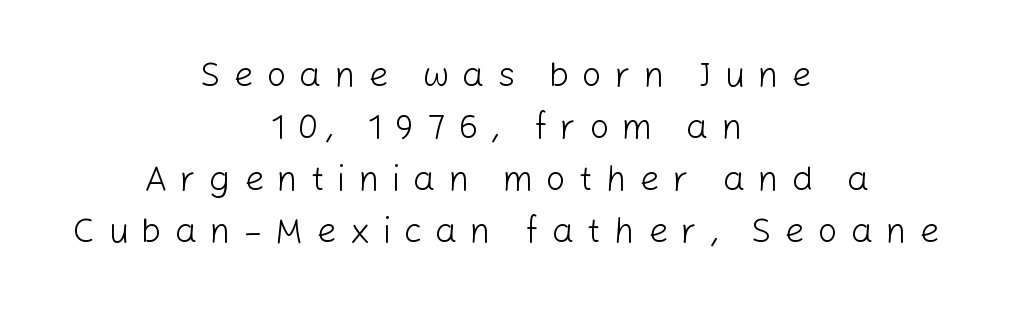
Posture: straight, roman, zero tilt. Spacing verdict: proportional, widths tailored to each character. Weight: not bold — regular or lighter. Note: no serifs on the glyphs.
